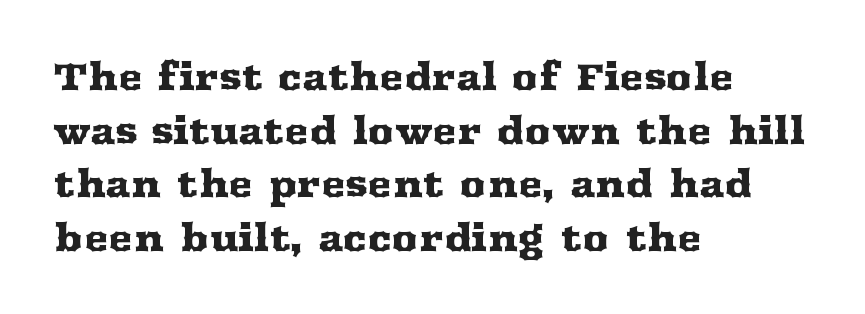
The image shows 37 px wide serif type, upright; set left-aligned, normal line spacing (1.45x), normal letter spacing, not underlined; medium stroke contrast and a medium x-height.
